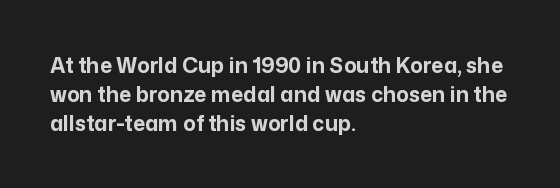
The image shows 21 px bold type, upright; set left-aligned, normal line spacing (1.37x), normal letter spacing, not underlined.
